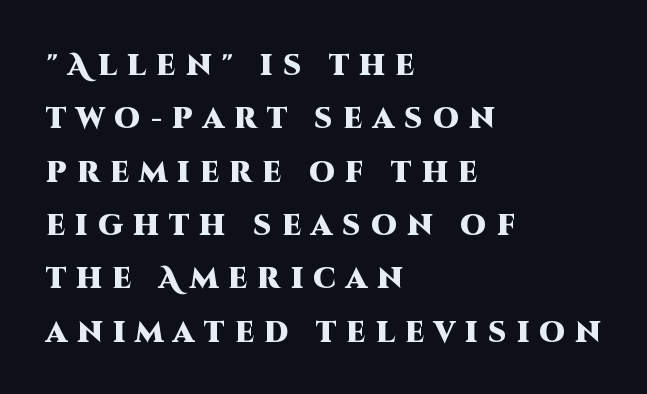
Q: Is the text bold? A: Yes.
Q: Is the text italic (slanted)? A: No, it is upright.
Q: Is the typeface a serif or a sans-serif typeface? A: Sans-serif.
Q: Is the text underlined? A: No.
Q: How is the paragraph aligned? A: Left-aligned.
Q: Is the spacing between letters normal or unusually wide? A: Unusually wide.
Q: Width (condensed, normal, or wide)? A: Normal.
Q: Stroke contrast? A: High.
Q: x-height? A: Large.
Q: Monospaced? A: No.
